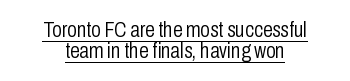
The image shows 22 px text type, upright; set centered, tight line spacing (0.96x), normal letter spacing, underlined.
